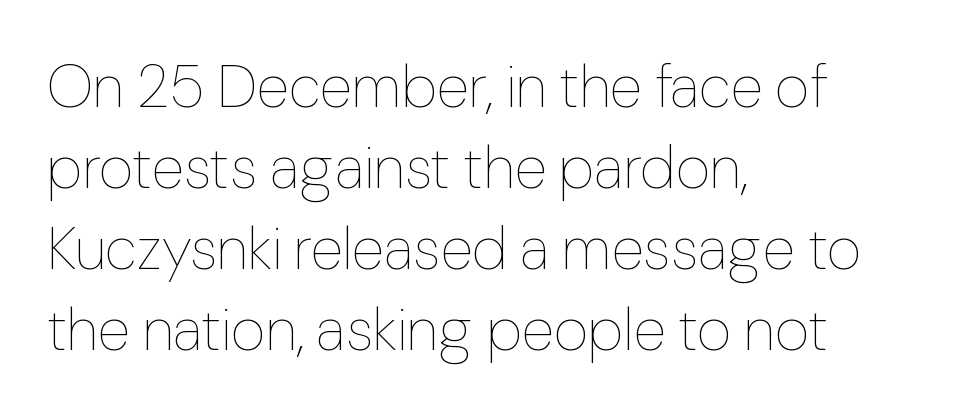
Q: Is the text bold? A: No.
Q: Is the text italic (slanted)? A: No, it is upright.
Q: Is the text underlined? A: No.
Q: How is the paragraph aligned? A: Left-aligned.
Q: Is the spacing between letters normal or unusually wide? A: Normal.
Q: Is the spacing between lines tight, normal or loose? A: Normal.
Q: Width (condensed, normal, or wide)? A: Normal.
Q: Stroke contrast? A: Low.
Q: x-height? A: Medium.
Q: Monospaced? A: No.
